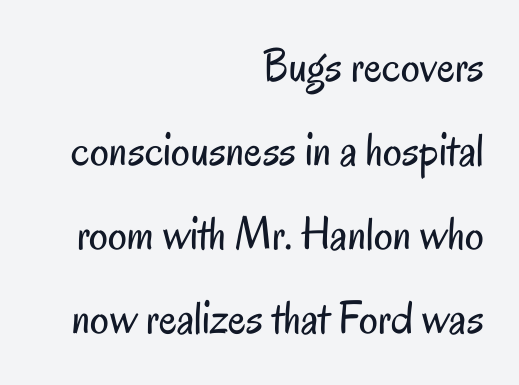
The image shows 47 px regular-weight, condensed sans-serif type, upright; set right-aligned, line spacing 1.79x, normal letter spacing, not underlined; low stroke contrast and a small x-height.
